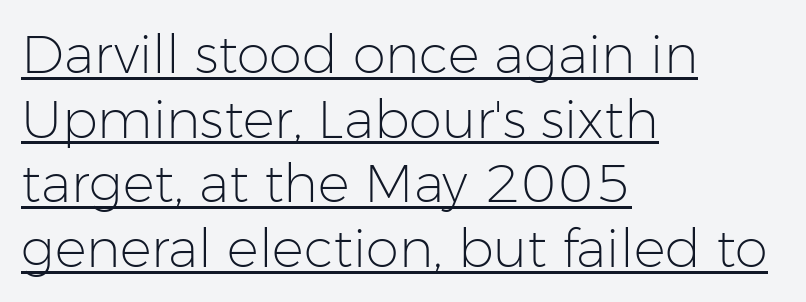
The image shows 53 px light sans-serif type, upright; set left-aligned, line spacing 1.22x, normal letter spacing, underlined; low stroke contrast and a medium x-height.
